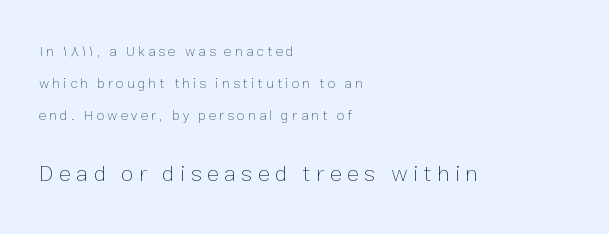
Q: Is the text bold? A: No.
Q: Is the text italic (slanted)? A: No, it is upright.
Q: Is the text underlined? A: No.
Q: How is the paragraph aligned? A: Left-aligned.
Q: Is the spacing between letters normal or unusually wide? A: Unusually wide.
Q: Is the spacing between lines tight, normal or loose? A: Loose.
Q: Which block of text is set in a larger size, the first (top) or the second (bottom)? A: The second (bottom) one.
